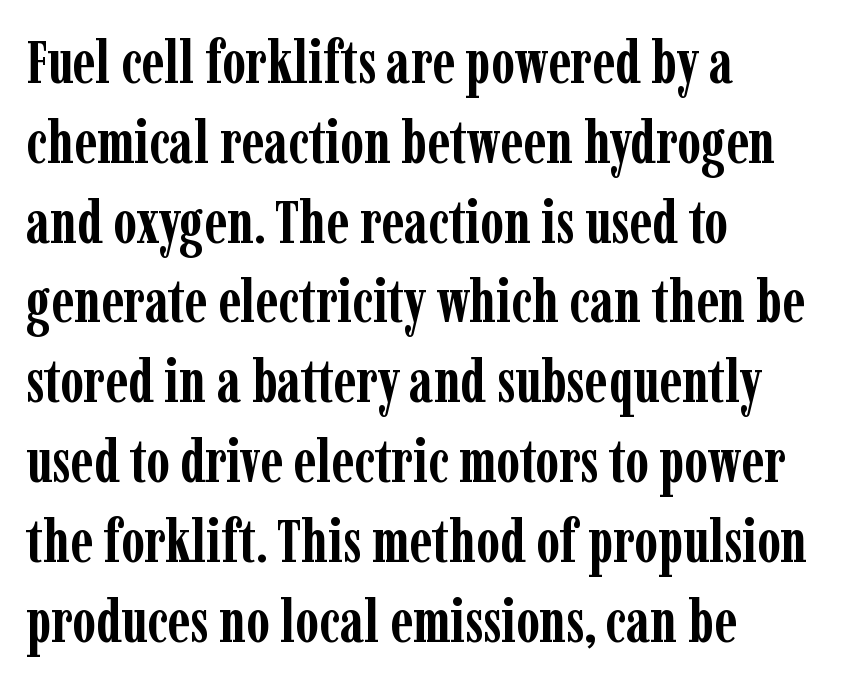
Q: Is the text bold? A: Yes.
Q: Is the text italic (slanted)? A: No, it is upright.
Q: Is the typeface a serif or a sans-serif typeface? A: Serif.
Q: Is the text underlined? A: No.
Q: How is the paragraph aligned? A: Left-aligned.
Q: Is the spacing between letters normal or unusually wide? A: Normal.
Q: Is the spacing between lines tight, normal or loose? A: Normal.
Q: Width (condensed, normal, or wide)? A: Condensed.
Q: Stroke contrast? A: Low.
Q: x-height? A: Medium.
Q: Monospaced? A: No.
